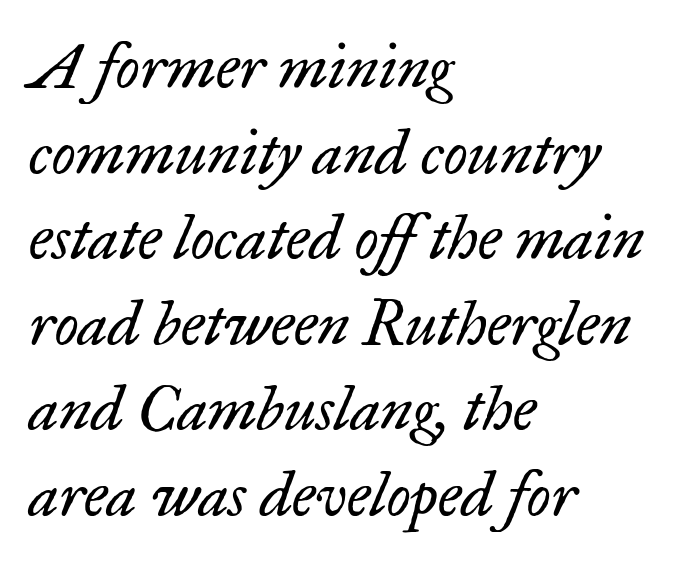
Q: Is the text bold? A: No.
Q: Is the text italic (slanted)? A: Yes, it leans right by about 17 degrees.
Q: Is the typeface a serif or a sans-serif typeface? A: Serif.
Q: Is the text underlined? A: No.
Q: How is the paragraph aligned? A: Left-aligned.
Q: Is the spacing between letters normal or unusually wide? A: Normal.
Q: Is the spacing between lines tight, normal or loose? A: Normal.
Q: Width (condensed, normal, or wide)? A: Normal.
Q: Stroke contrast? A: Low.
Q: x-height? A: Small.
Q: Monospaced? A: No.
